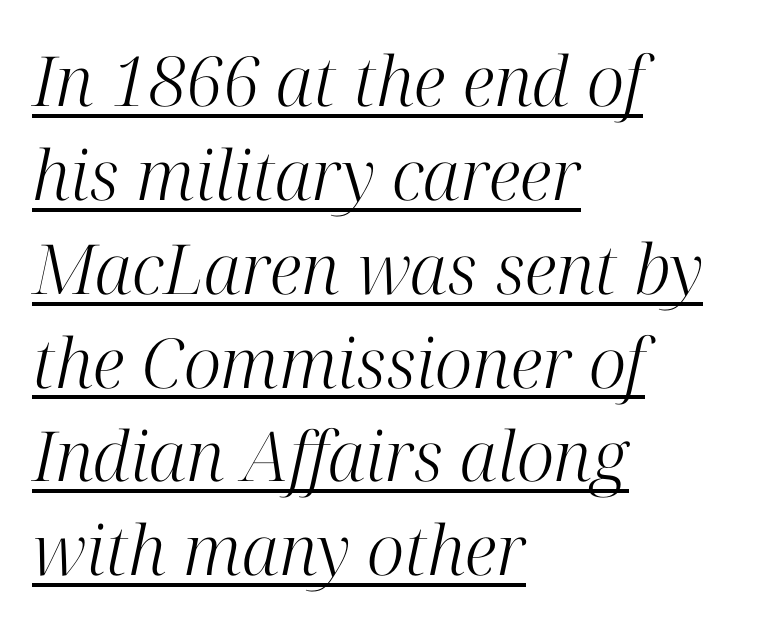
This rendering features underlined lettering. Compared with typical body copy, the letter spacing here is the same. Is this a fixed-width face? No — the glyphs have proportional, varying widths. Horizontal alignment here is leftward, the default for most running prose.
